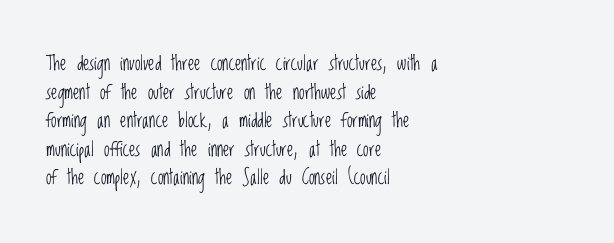
The image shows 20 px text type, upright; set left-aligned, normal line spacing (1.43x), normal letter spacing, not underlined.
